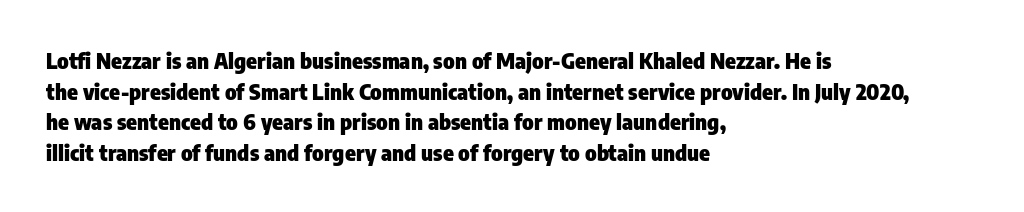
If you drew a line through each stem, it would be perfectly vertical. A normal amount of white space separates one row of letters from the next. Unmarked baselines from the first word to the last. Pretty heavy lettering here — definitely bold. The paragraph has a hard left edge and a soft right edge. These lines keep a tight, regular rhythm from letter to letter.
